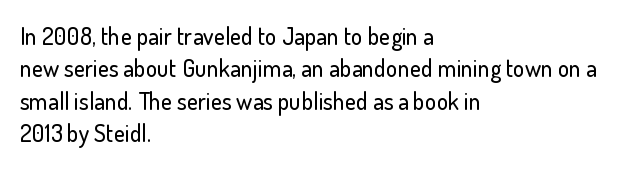
{"italic": "no", "underline": "no", "align": "left", "line_spacing": "normal", "line_spacing_ratio": 1.35, "letter_spacing": "normal", "letter_spacing_em": 0.0, "glyph_px": 24}
